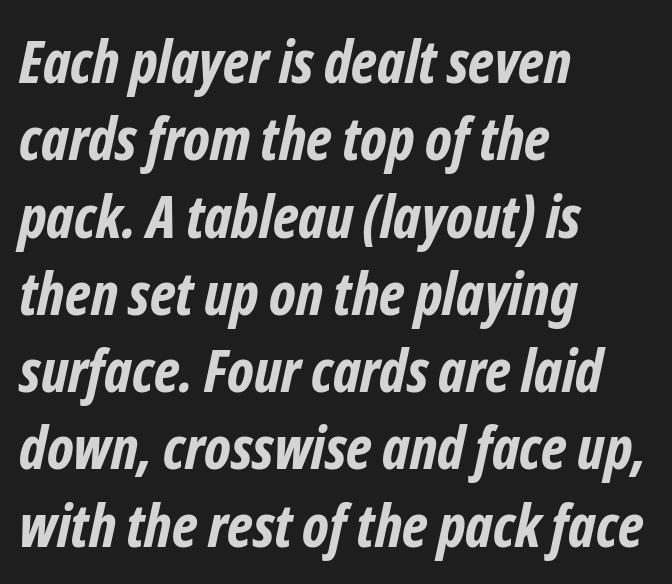
{"serif": "no", "bold": "yes", "weight": "bold", "width": "condensed", "stroke_contrast": "low", "x_height": "medium", "monospaced": "no", "underline": "no", "align": "left", "line_spacing": "normal", "line_spacing_ratio": 1.31, "letter_spacing": "normal", "letter_spacing_em": 0.0, "glyph_px": 59}
